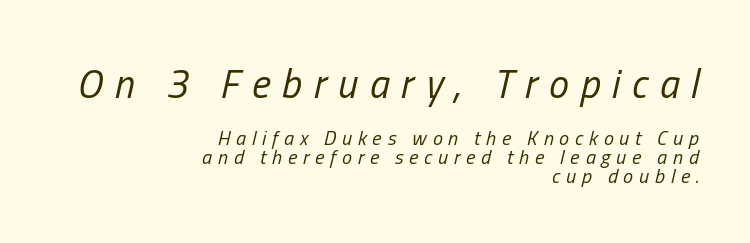
{"italic": "yes", "lean": "right", "slant_degrees": 13, "bold": "no", "weight": "regular", "width": "condensed", "stroke_contrast": "low", "x_height": "medium", "monospaced": "no", "underline": "no", "align": "right", "line_spacing": "tight", "line_spacing_ratio": 0.95, "letter_spacing": "wide", "letter_spacing_em": 0.29, "larger_block": "first", "size_ratio": 2.0, "glyph_px": 40}
